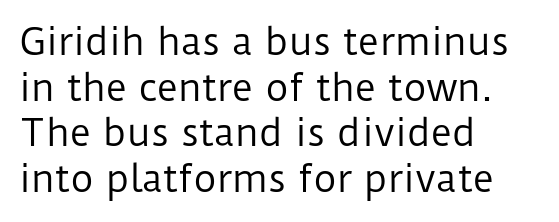
The image shows 36 px regular-weight sans-serif type, upright; set left-aligned, normal line spacing (1.27x), normal letter spacing, not underlined; low stroke contrast and a medium x-height.
